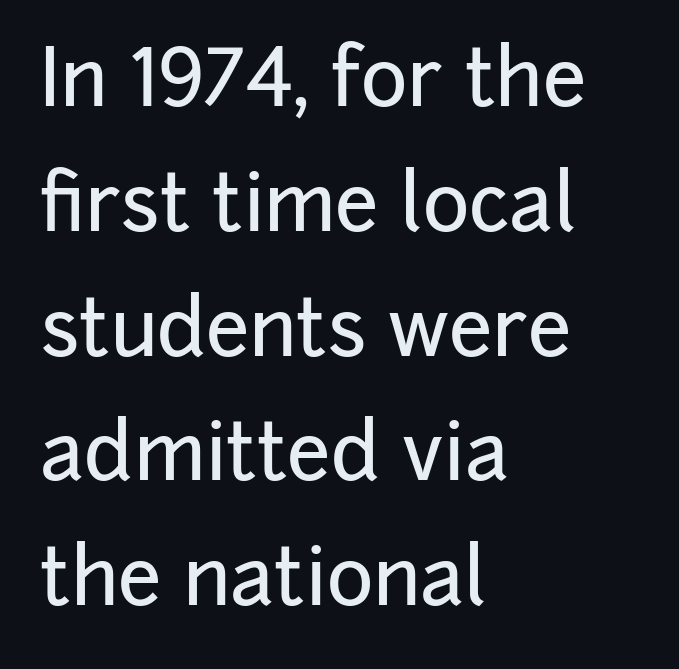
Ascenders rise straight up at ninety degrees. Horizontal alignment here is leftward, the default for most running prose. The rows are spaced the way most documents space them. Honestly, the letter spacing is just normal — you wouldn't notice it. The string is rendered with underlining switched off. The rendering uses natural spacing where letterforms have individual widths.
